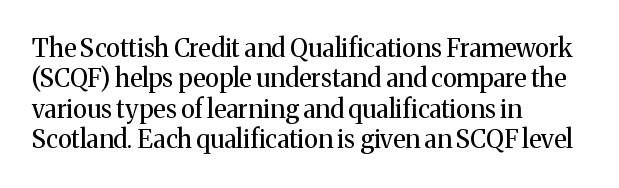
Nope, not italic — everything's standing straight. Only glyphs here, with clear space below each row. Leftover space on each line is placed entirely after the last word. The gaps between neighbouring characters are ordinary and unremarkable. A light-to-regular cut is what we see here.
